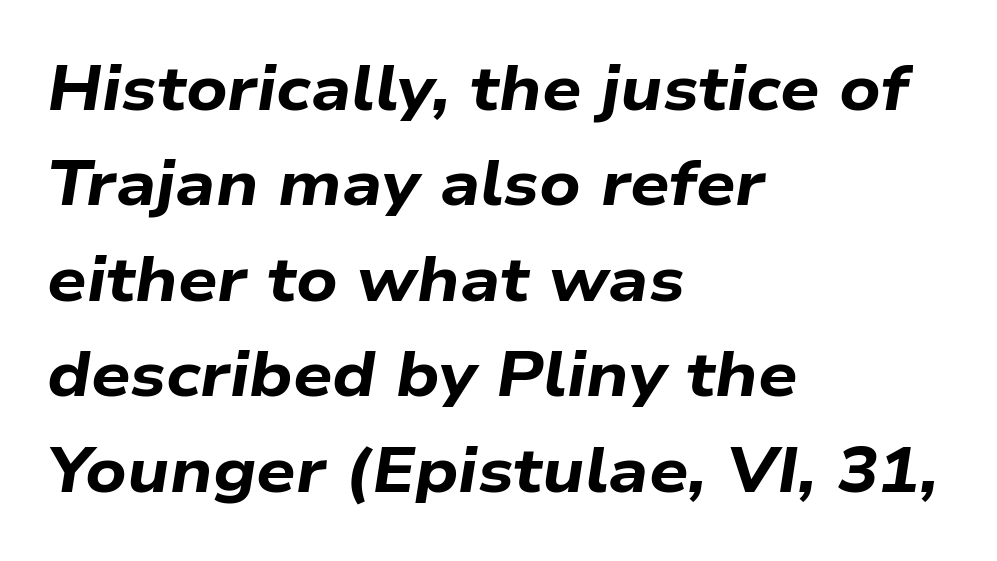
The image shows 62 px bold, wide type, italic (leaning right); set left-aligned, normal line spacing (1.54x), normal letter spacing, not underlined; low stroke contrast and a medium x-height.
